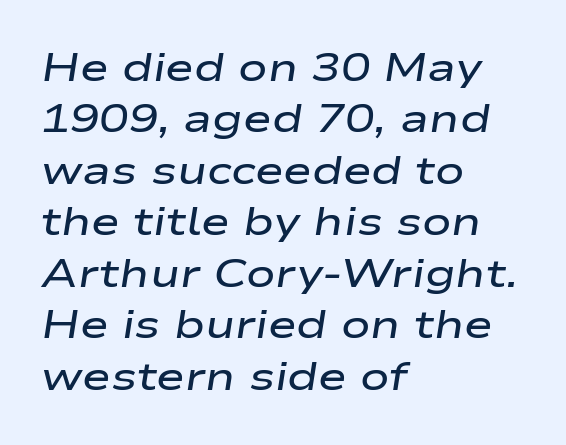
{"italic": "yes", "lean": "right", "slant_degrees": 9, "bold": "semi", "weight": "semibold", "width": "wide", "stroke_contrast": "low", "x_height": "medium", "monospaced": "no", "underline": "no", "align": "left", "line_spacing": "normal", "line_spacing_ratio": 1.32, "letter_spacing": "normal", "letter_spacing_em": 0.0, "glyph_px": 39}
